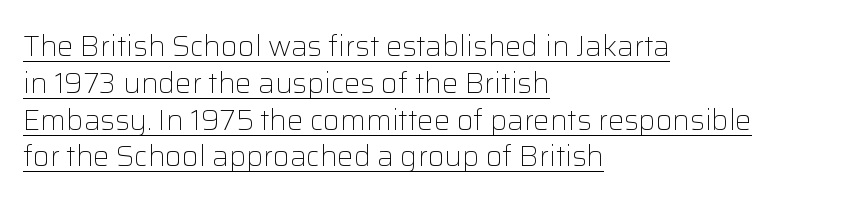
Q: Is the text bold? A: No.
Q: Is the text italic (slanted)? A: No, it is upright.
Q: Is the typeface a serif or a sans-serif typeface? A: Sans-serif.
Q: Is the text underlined? A: Yes.
Q: How is the paragraph aligned? A: Left-aligned.
Q: Is the spacing between letters normal or unusually wide? A: Normal.
Q: Is the spacing between lines tight, normal or loose? A: Normal.
Q: Width (condensed, normal, or wide)? A: Normal.
Q: Stroke contrast? A: Low.
Q: x-height? A: Medium.
Q: Monospaced? A: No.
